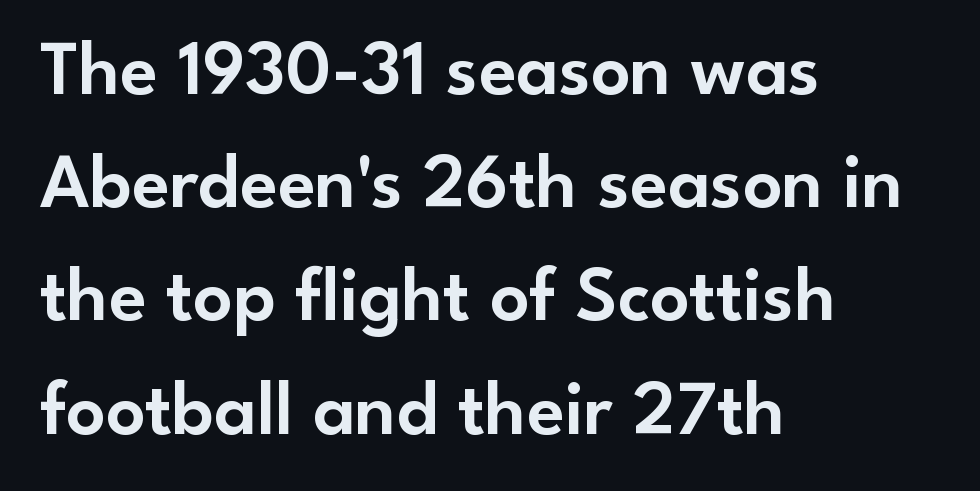
{"serif": "no", "italic": "no", "width": "normal", "stroke_contrast": "low", "x_height": "small", "monospaced": "no", "underline": "no", "align": "left", "line_spacing": "normal", "line_spacing_ratio": 1.47, "letter_spacing": "normal", "letter_spacing_em": 0.0, "glyph_px": 77}
